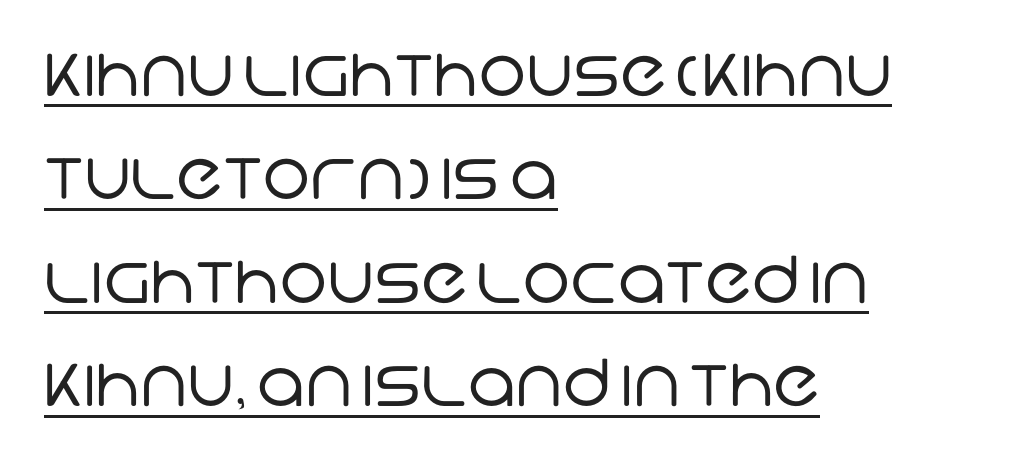
Note: no serifs on the glyphs. The rendering uses natural spacing where letterforms have individual widths. The lines in this sample share a left origin and differ only in where they stop. This is underlined copy, the kind a proofreader might mark for attention. Look at the tracking — it's just the regular setting, nothing added. Interline gaps are of average width in this sample.
